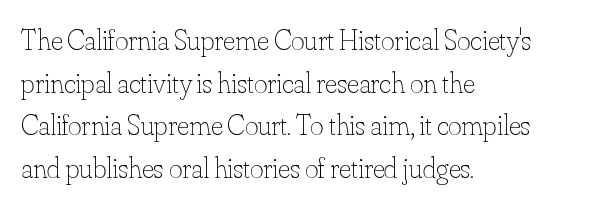
The image shows 29 px thin type, upright; set left-aligned, normal line spacing (1.47x), normal letter spacing, not underlined; low stroke contrast and a small x-height.
